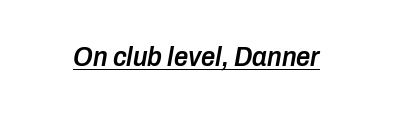
Q: Is the text bold? A: Semi-bold.
Q: Is the text italic (slanted)? A: Yes, it leans right by about 10 degrees.
Q: Is the text underlined? A: Yes.
Q: Is the spacing between letters normal or unusually wide? A: Normal.
Q: Width (condensed, normal, or wide)? A: Condensed.
Q: Stroke contrast? A: Low.
Q: x-height? A: Medium.
Q: Monospaced? A: No.
